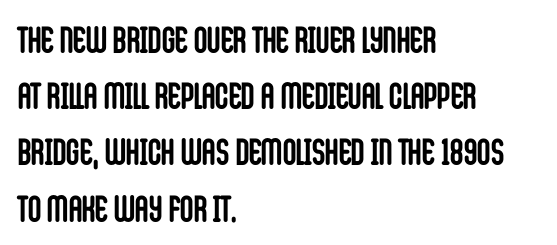
{"serif": "no", "italic": "no", "bold": "yes", "weight": "semibold", "width": "condensed", "stroke_contrast": "low", "x_height": "large", "monospaced": "no", "underline": "no", "align": "left", "line_spacing": "normal", "line_spacing_ratio": 1.52, "letter_spacing": "normal", "letter_spacing_em": 0.0, "glyph_px": 37}
